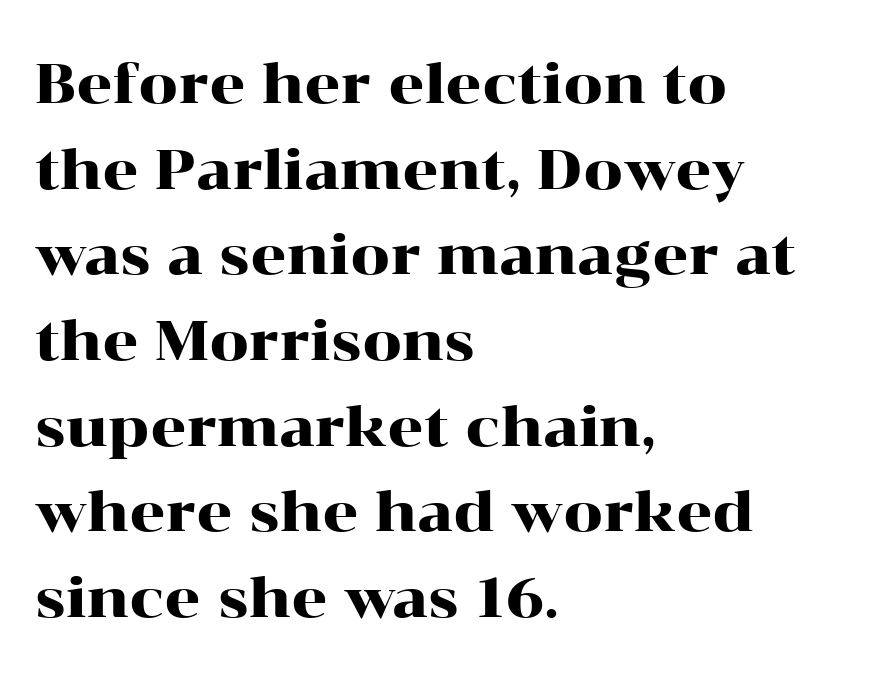
Q: Is the text italic (slanted)? A: No, it is upright.
Q: Is the typeface a serif or a sans-serif typeface? A: Serif.
Q: Is the text underlined? A: No.
Q: How is the paragraph aligned? A: Left-aligned.
Q: Is the spacing between letters normal or unusually wide? A: Normal.
Q: Is the spacing between lines tight, normal or loose? A: Normal.
Q: Width (condensed, normal, or wide)? A: Wide.
Q: Stroke contrast? A: High.
Q: x-height? A: Medium.
Q: Monospaced? A: No.
